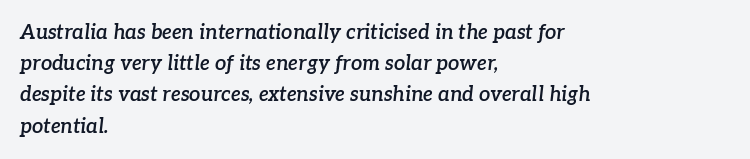
Honestly, the letter spacing is just normal — you wouldn't notice it. An italicized treatment has been applied to the whole sample. Line beginnings align vertically; line endings do not. Reading down the column, the eye jumps a familiar distance to each next line.
